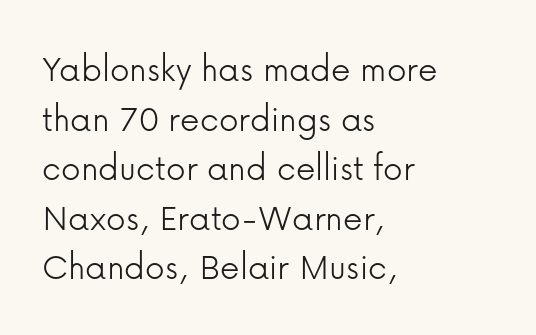
Typeset ragged right — the left edge is the straight one. Each row of text sits above clean, open space. The weight tops out at a normal text grade. Nobody touched the tracking dial on this one. This sample keeps an unexceptional amount of space between lines.
